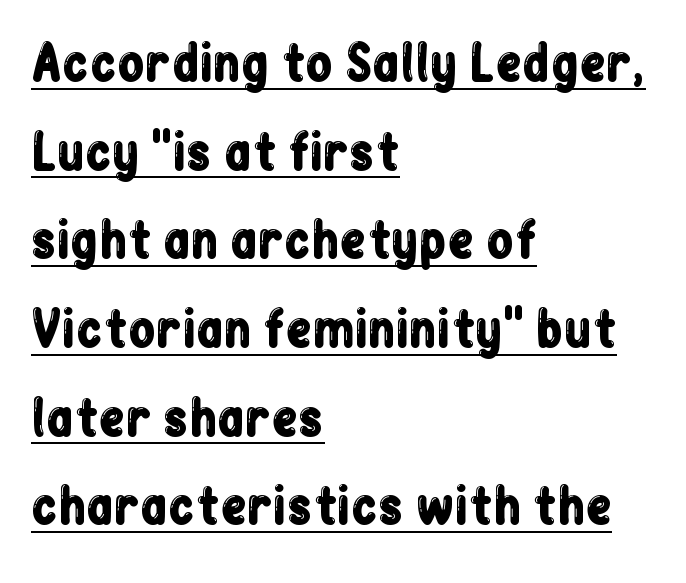
The image shows 49 px condensed sans-serif type, upright; set left-aligned, line spacing 1.81x, normal letter spacing, underlined; low stroke contrast and a medium x-height.
